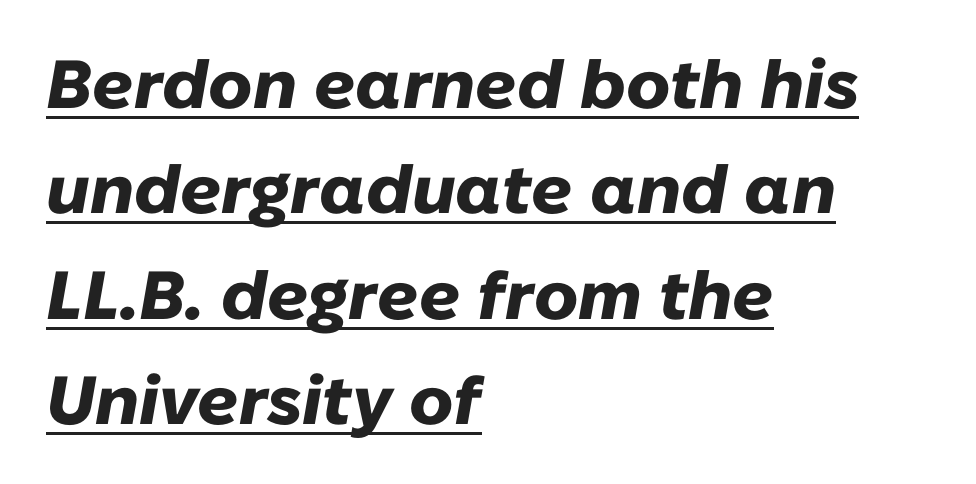
Q: Is the text bold? A: Yes.
Q: Is the text italic (slanted)? A: Yes, it leans right by about 10 degrees.
Q: Is the text underlined? A: Yes.
Q: How is the paragraph aligned? A: Left-aligned.
Q: Is the spacing between letters normal or unusually wide? A: Normal.
Q: Is the spacing between lines tight, normal or loose? A: Normal.
Q: Width (condensed, normal, or wide)? A: Normal.
Q: Stroke contrast? A: Low.
Q: x-height? A: Medium.
Q: Monospaced? A: No.
